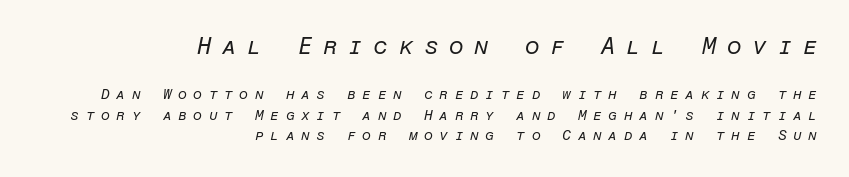
{"italic": "yes", "lean": "right", "slant_degrees": 12, "bold": "no", "underline": "no", "align": "right", "line_spacing": "normal", "line_spacing_ratio": 1.49, "letter_spacing": "wide", "letter_spacing_em": 0.48, "larger_block": "first", "size_ratio": 1.64, "glyph_px": 23}
